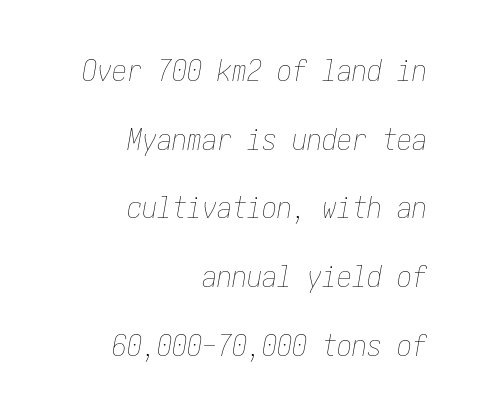
Horizontal bands of white between lines are thick stripes. Plain, unruled lines of type. Nothing unusual about the tracking: characters are spaced as the font intends. Short and long lines alike share a common ending point at right. Weight: not bold — regular or lighter.
